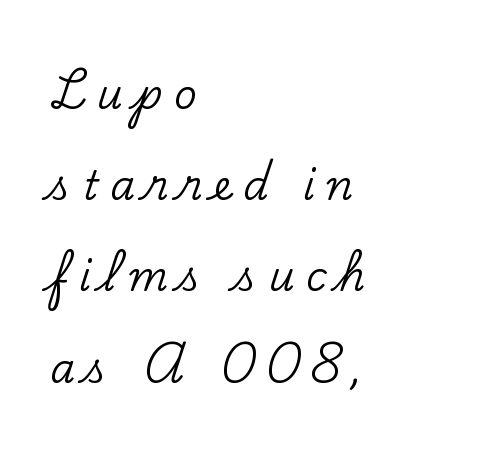
Q: Is the text italic (slanted)? A: Yes.
Q: Is the typeface a serif or a sans-serif typeface? A: Serif.
Q: Is the text underlined? A: No.
Q: How is the paragraph aligned? A: Left-aligned.
Q: Is the spacing between letters normal or unusually wide? A: Unusually wide.
Q: Is the spacing between lines tight, normal or loose? A: Loose.
Q: Width (condensed, normal, or wide)? A: Normal.
Q: Stroke contrast? A: Low.
Q: x-height? A: Small.
Q: Monospaced? A: No.
